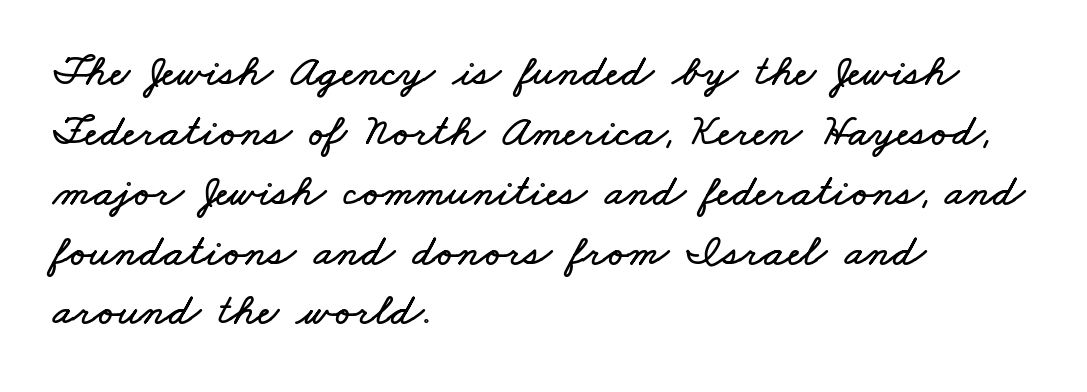
Q: Is the text underlined? A: No.
Q: How is the paragraph aligned? A: Left-aligned.
Q: Is the spacing between letters normal or unusually wide? A: Normal.
Q: Is the spacing between lines tight, normal or loose? A: Normal.
Q: Width (condensed, normal, or wide)? A: Wide.
Q: Stroke contrast? A: Low.
Q: x-height? A: Small.
Q: Monospaced? A: No.
